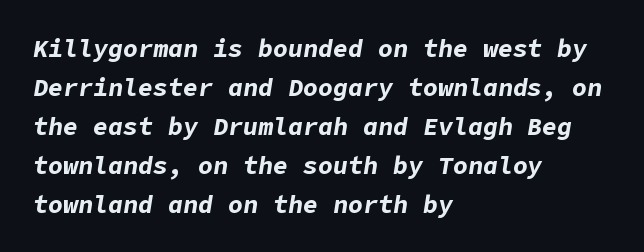
The image shows 25 px bold type, italic (leaning right); set left-aligned, normal line spacing (1.56x), normal letter spacing, not underlined.
